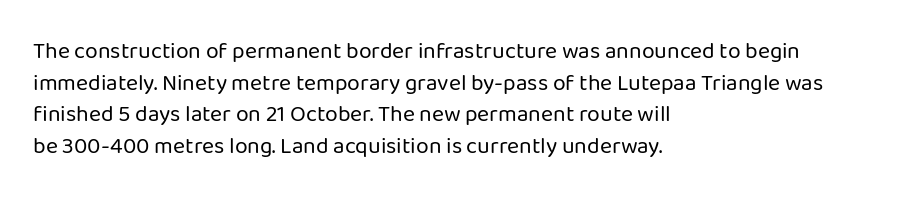
Q: Is the text bold? A: No.
Q: Is the text italic (slanted)? A: No, it is upright.
Q: Is the text underlined? A: No.
Q: How is the paragraph aligned? A: Left-aligned.
Q: Is the spacing between letters normal or unusually wide? A: Normal.
Q: Is the spacing between lines tight, normal or loose? A: Normal.
